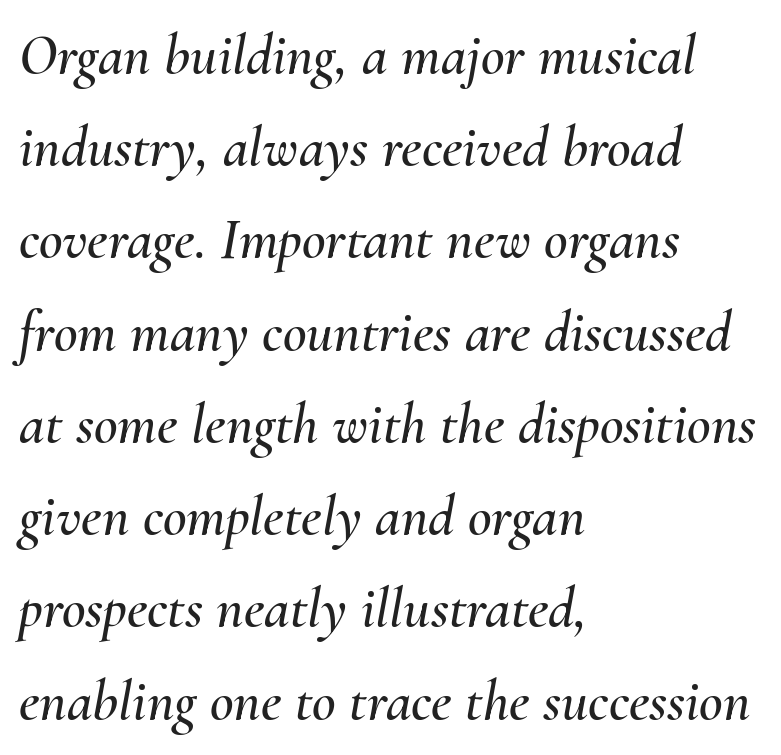
The image shows 58 px text type, italic (leaning right); set left-aligned, normal line spacing (1.59x), normal letter spacing, not underlined; medium stroke contrast and a small x-height.
